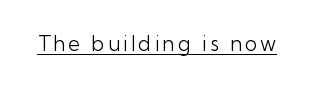
{"italic": "no", "bold": "no", "underline": "yes", "glyph_px": 21}
